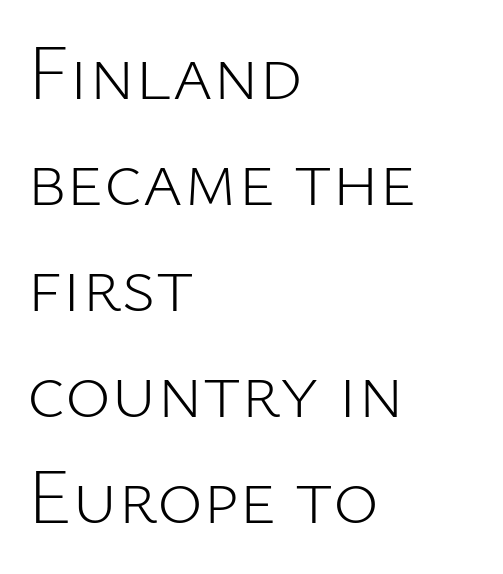
The image shows 78 px light sans-serif type, upright; set left-aligned, normal line spacing (1.36x), normal letter spacing, not underlined; low stroke contrast and a medium x-height.
